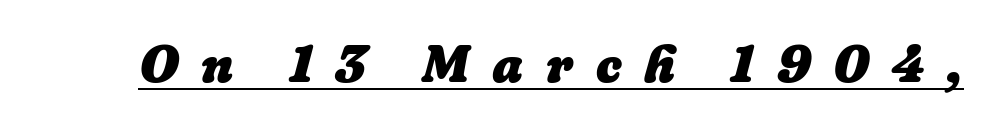
{"italic": "yes", "lean": "right", "slant_degrees": 16, "bold": "yes", "weight": "heavy", "width": "normal", "stroke_contrast": "low", "x_height": "medium", "monospaced": "no", "underline": "yes", "letter_spacing": "wide", "letter_spacing_em": 0.44, "glyph_px": 52}
